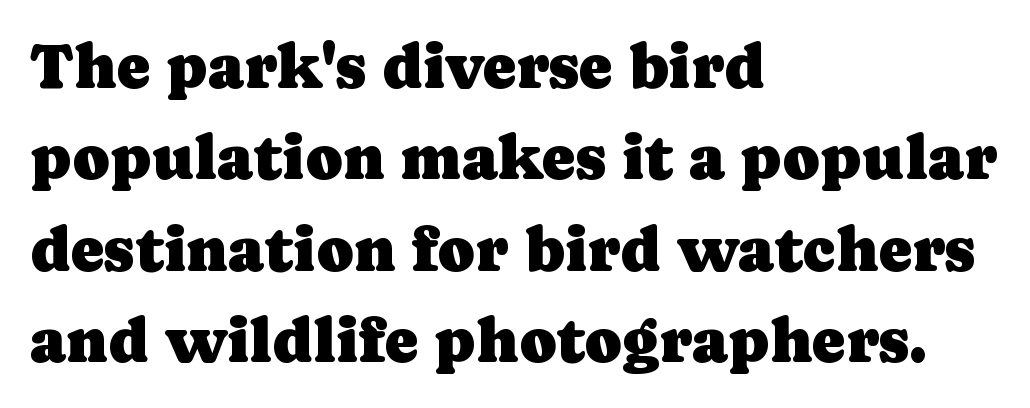
{"serif": "yes", "italic": "no", "width": "normal", "stroke_contrast": "low", "x_height": "medium", "monospaced": "no", "underline": "no", "align": "left", "line_spacing": "normal", "line_spacing_ratio": 1.45, "letter_spacing": "normal", "letter_spacing_em": 0.0, "glyph_px": 63}
